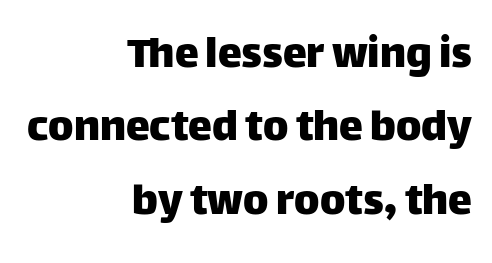
The leading is moderate, giving the passage an even texture. This is roman type, the default non-slanted kind. Has an underline been added? It has not. Tracking value appears to be zero — textbook default spacing. Compared with a flush-left layout, this one pins lines to the opposite, right side. No feet cap the strokes, marking this as sans-serif type.
